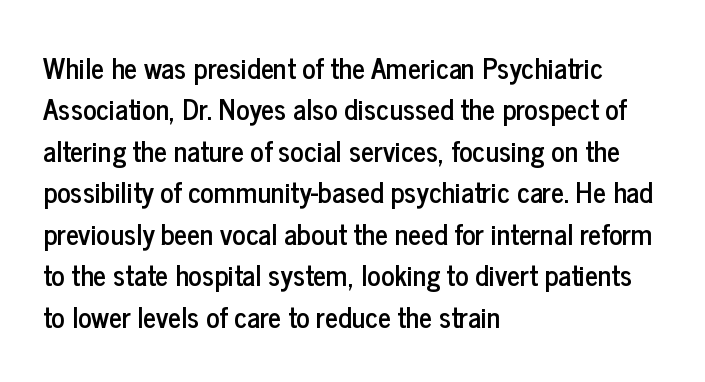
Q: Is the text italic (slanted)? A: No, it is upright.
Q: Is the typeface a serif or a sans-serif typeface? A: Sans-serif.
Q: Is the text underlined? A: No.
Q: How is the paragraph aligned? A: Left-aligned.
Q: Is the spacing between letters normal or unusually wide? A: Normal.
Q: Is the spacing between lines tight, normal or loose? A: Normal.
Q: Width (condensed, normal, or wide)? A: Condensed.
Q: Stroke contrast? A: Low.
Q: x-height? A: Medium.
Q: Monospaced? A: No.
